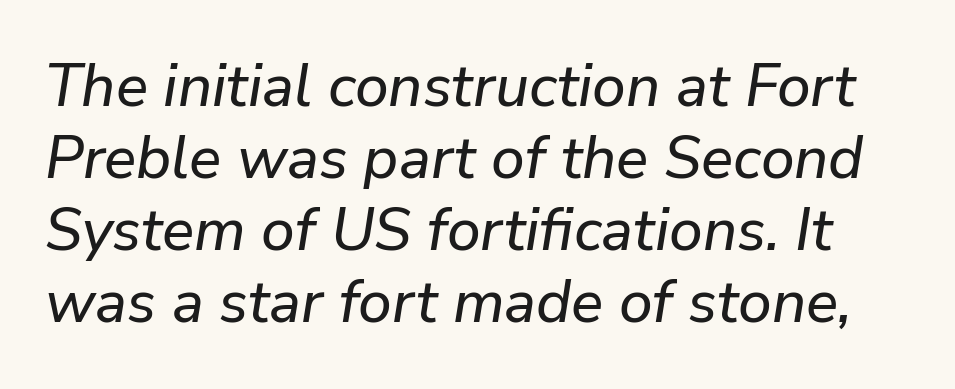
Q: Is the text italic (slanted)? A: Yes, it leans right by about 9 degrees.
Q: Is the text underlined? A: No.
Q: Is the spacing between letters normal or unusually wide? A: Normal.
Q: Width (condensed, normal, or wide)? A: Normal.
Q: Stroke contrast? A: Low.
Q: x-height? A: Medium.
Q: Monospaced? A: No.
